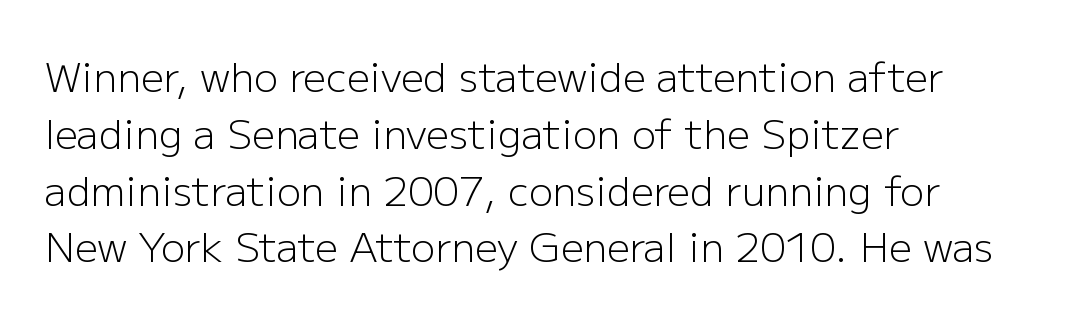
Check where the strokes stop: nothing finishes them off — pure sans. The type is set solid horizontally, with unmodified tracking. The lettering stays uniformly vertical, giving the passage a roman look. The zone under the glyphs is completely vacant. Proportional: the letters do not fall into vertical columns.
